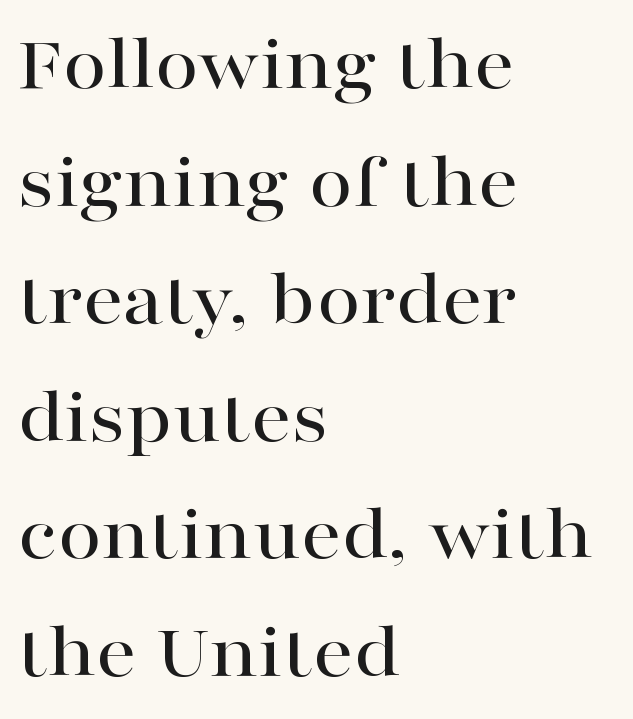
The image shows 80 px wide serif type, upright; set left-aligned, normal line spacing (1.47x), normal letter spacing, not underlined; high stroke contrast and a medium x-height.
